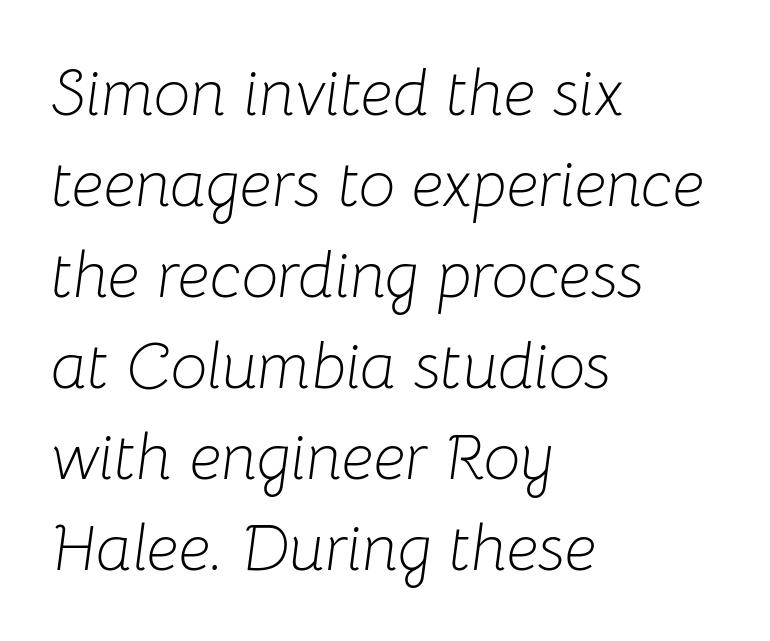
{"italic": "yes", "lean": "right", "slant_degrees": 8, "bold": "no", "weight": "light", "width": "normal", "stroke_contrast": "low", "x_height": "medium", "monospaced": "no", "underline": "no", "align": "left", "line_spacing": "normal", "line_spacing_ratio": 1.4, "letter_spacing": "normal", "letter_spacing_em": 0.0, "glyph_px": 65}
